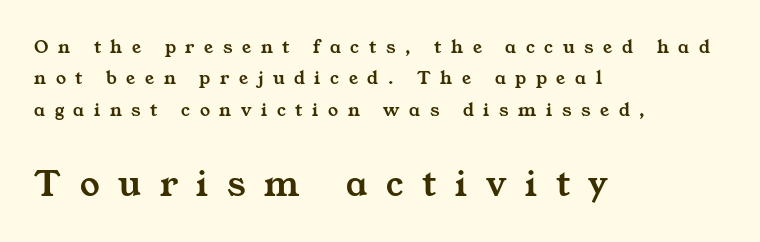
The image shows 39 px wide serif type; set left-aligned, normal line spacing (1.57x), unusually wide letter spacing (+0.48 em), not underlined; the second (bottom) block is 1.95x larger; medium stroke contrast and a medium x-height.
